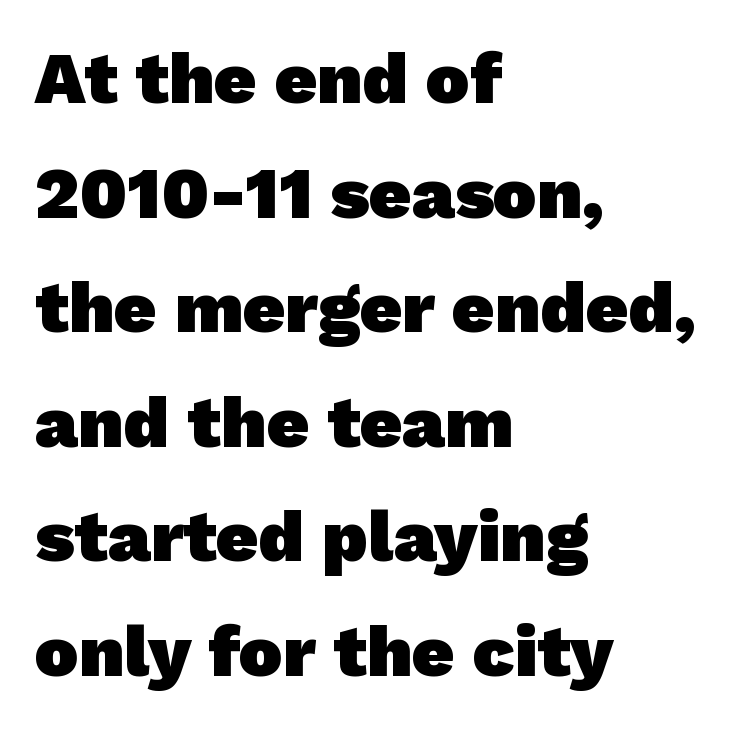
Between one letter and the next there's only the usual sliver of space. Only glyphs here, with clear space below each row. Notice how thick the strokes are: this is what a full bold looks like. The letters advance in unequal steps, a hallmark of proportional type. The passage is arranged the way most books set body copy — flush left. The designer left line spacing at the default.
